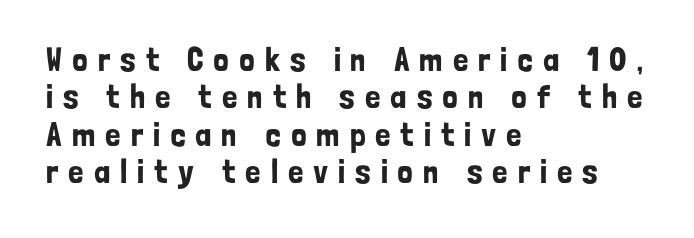
Q: Is the text italic (slanted)? A: No, it is upright.
Q: Is the typeface a serif or a sans-serif typeface? A: Sans-serif.
Q: Is the text underlined? A: No.
Q: How is the paragraph aligned? A: Left-aligned.
Q: Is the spacing between letters normal or unusually wide? A: Unusually wide.
Q: Is the spacing between lines tight, normal or loose? A: Tight.
Q: Width (condensed, normal, or wide)? A: Condensed.
Q: Stroke contrast? A: Low.
Q: x-height? A: Medium.
Q: Monospaced? A: No.
